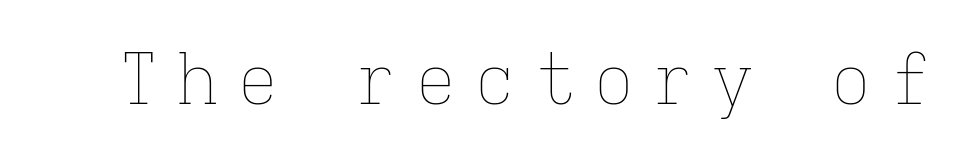
{"italic": "no", "bold": "no", "weight": "thin", "width": "normal", "stroke_contrast": "low", "x_height": "medium", "monospaced": "yes", "underline": "no", "letter_spacing": "wide", "letter_spacing_em": 0.26, "glyph_px": 69}
